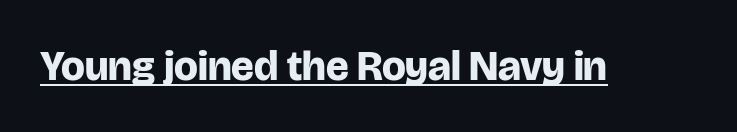
{"serif": "no", "italic": "no", "bold": "yes", "weight": "bold", "width": "normal", "stroke_contrast": "low", "x_height": "large", "monospaced": "no", "underline": "yes", "letter_spacing": "normal", "letter_spacing_em": 0.0, "glyph_px": 42}
